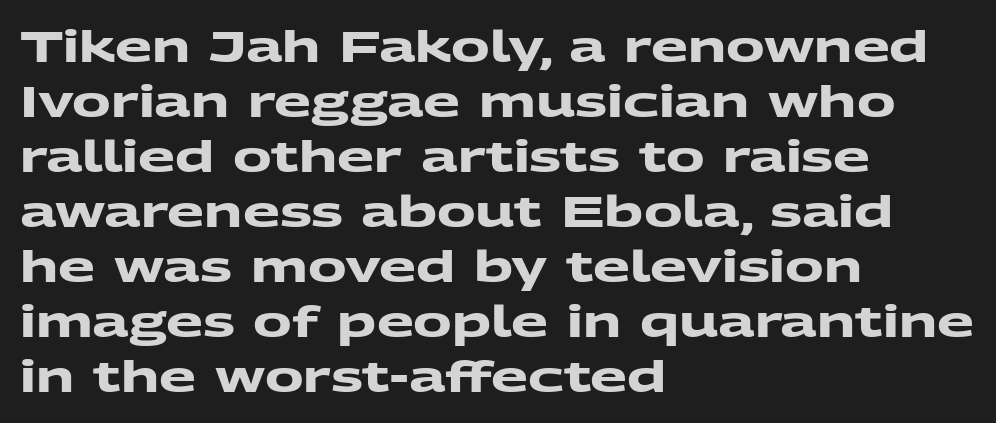
{"serif": "no", "bold": "yes", "weight": "heavy", "width": "wide", "stroke_contrast": "medium", "x_height": "medium", "monospaced": "no", "underline": "no", "align": "left", "line_spacing": "normal", "line_spacing_ratio": 1.28, "letter_spacing": "normal", "letter_spacing_em": 0.0, "glyph_px": 43}
